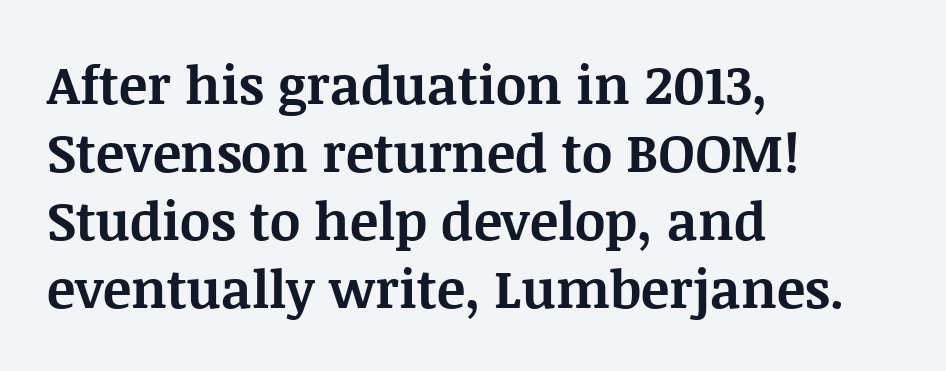
Teacher's note: observe the even left margin — that is flush-left alignment. Character widths vary here, with narrow letters taking less room than wide ones. This is the regular roman posture of the typeface. There is no visible air inserted between adjacent glyphs. The characters look thick and weighty, a clear bold.
